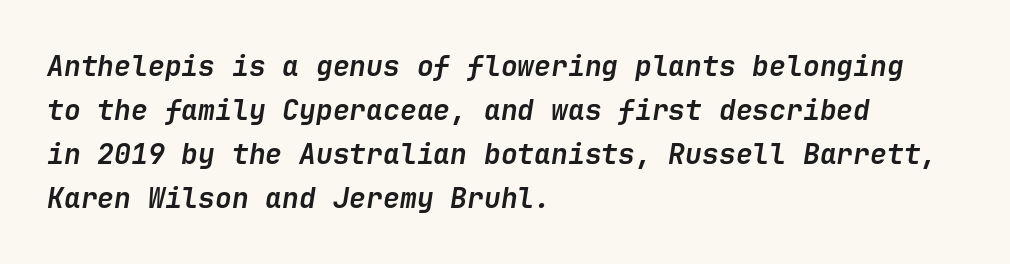
{"italic": "yes", "lean": "right", "slant_degrees": 9, "bold": "yes", "weight": "semibold", "width": "normal", "stroke_contrast": "low", "x_height": "medium", "underline": "no", "align": "left", "line_spacing": "normal", "line_spacing_ratio": 1.57, "letter_spacing": "normal", "letter_spacing_em": 0.0, "glyph_px": 28}
